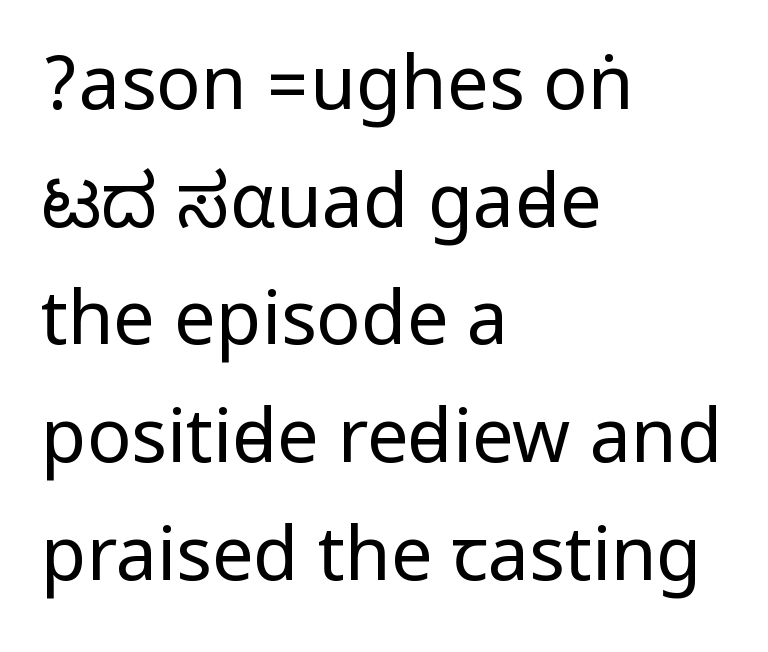
Q: Is the text bold? A: No.
Q: Is the text italic (slanted)? A: No, it is upright.
Q: Is the typeface a serif or a sans-serif typeface? A: Sans-serif.
Q: Is the text underlined? A: No.
Q: How is the paragraph aligned? A: Left-aligned.
Q: Is the spacing between letters normal or unusually wide? A: Normal.
Q: Is the spacing between lines tight, normal or loose? A: Normal.
Q: Width (condensed, normal, or wide)? A: Condensed.
Q: Stroke contrast? A: Low.
